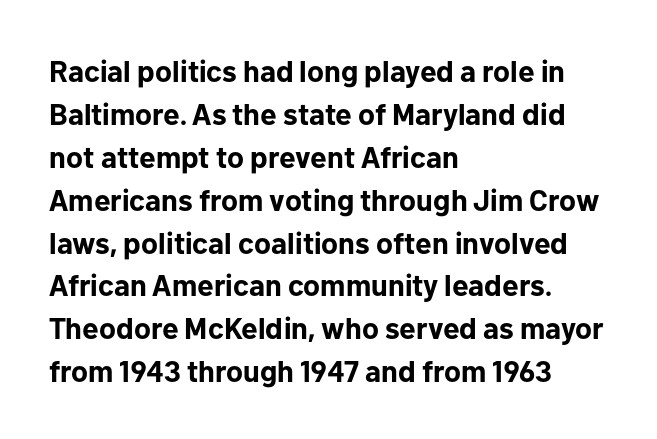
Every stem runs plumb, perpendicular to the baseline. Each new line begins a customary step beneath the previous one. Notice how the passage keeps a crisp vertical edge on the left only. Each letter's strokes conclude bluntly, with no projecting serifs. Rule under the text: the space is simply empty. Inter-character spacing is left at the font's built-in metrics.
